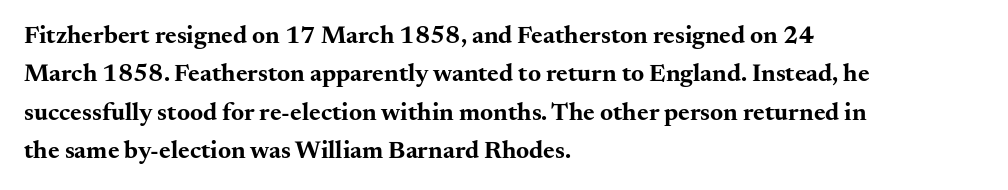
The image shows 25 px bold type, upright; set left-aligned, normal line spacing (1.54x), normal letter spacing, not underlined.
